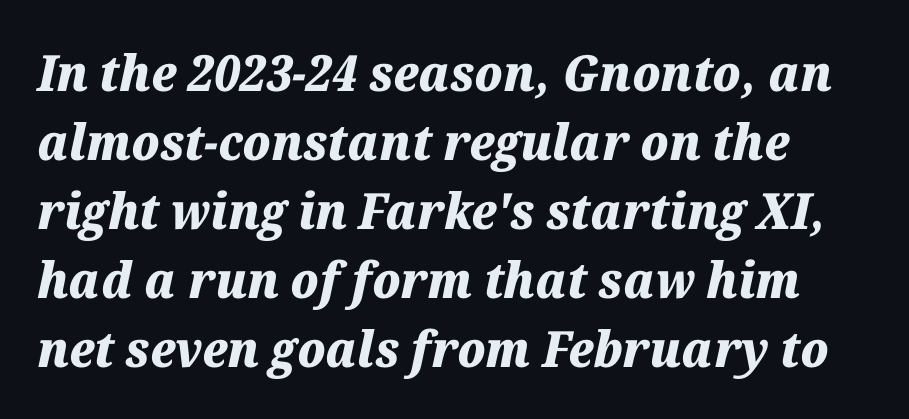
{"italic": "yes", "lean": "right", "slant_degrees": 12, "bold": "yes", "weight": "heavy", "width": "normal", "stroke_contrast": "medium", "x_height": "medium", "monospaced": "no", "underline": "no", "align": "left", "line_spacing": "normal", "line_spacing_ratio": 1.38, "letter_spacing": "normal", "letter_spacing_em": 0.0, "glyph_px": 50}
